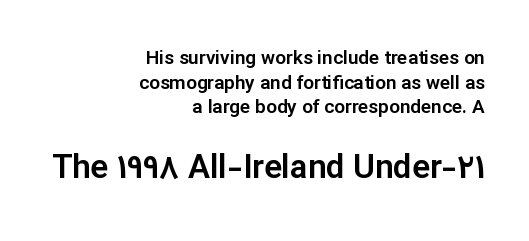
{"serif": "no", "italic": "no", "width": "normal", "stroke_contrast": "low", "x_height": "medium", "monospaced": "no", "underline": "no", "align": "right", "line_spacing": "normal", "line_spacing_ratio": 1.3, "letter_spacing": "normal", "letter_spacing_em": 0.0, "larger_block": "second", "size_ratio": 1.74, "glyph_px": 33}
